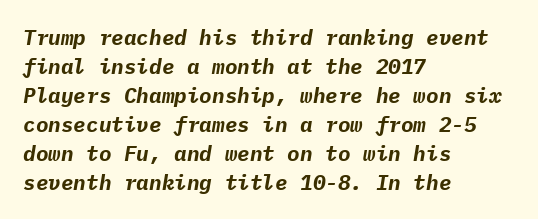
The image shows 21 px bold type, italic (leaning right); set left-aligned, normal line spacing (1.38x), normal letter spacing, not underlined.
